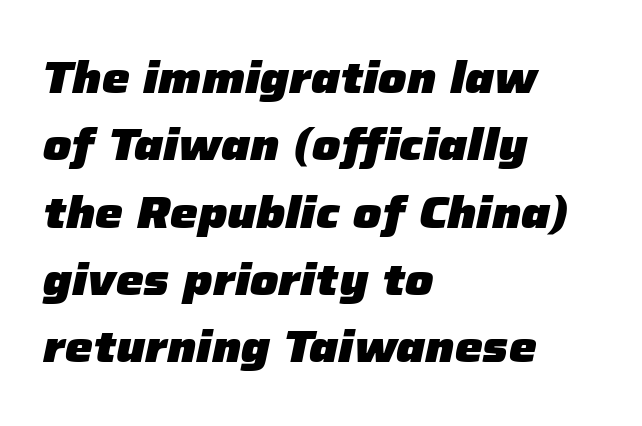
{"italic": "yes", "lean": "right", "slant_degrees": 12, "bold": "yes", "weight": "heavy", "width": "normal", "stroke_contrast": "low", "x_height": "medium", "monospaced": "no", "underline": "no", "align": "left", "line_spacing": "normal", "line_spacing_ratio": 1.53, "letter_spacing": "normal", "letter_spacing_em": 0.0, "glyph_px": 44}
